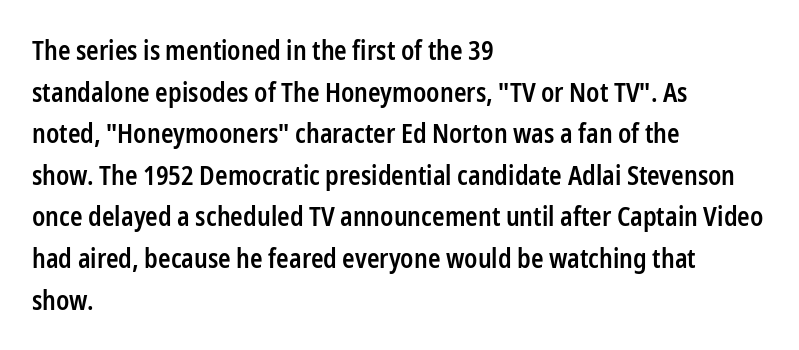
The image shows 26 px text type, upright; set left-aligned, normal line spacing (1.6x), normal letter spacing, not underlined.
